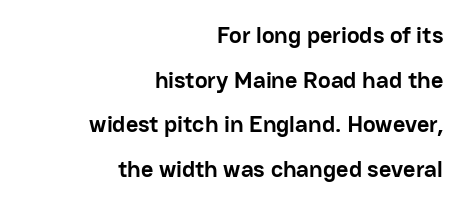
Right-aligned paragraph, ragged on the left. The glyphs are unaccompanied by any horizontal stroke below them. Quick note: not italic, upright. The sample has been set heavy, in full bold. Look at the tracking — it's just the regular setting, nothing added.
